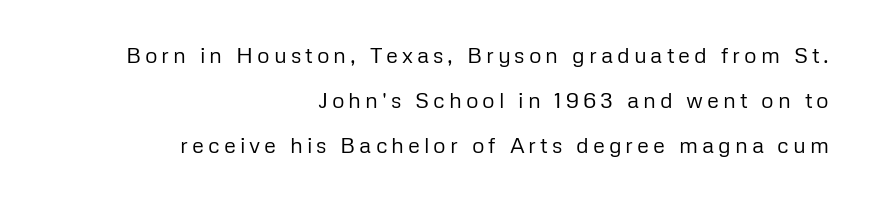
The face looks like a standard text weight, possibly lighter. The paragraph has a hard right edge and a soft left edge. Vertical spacing — loose. The space directly below the letters is spotless.
